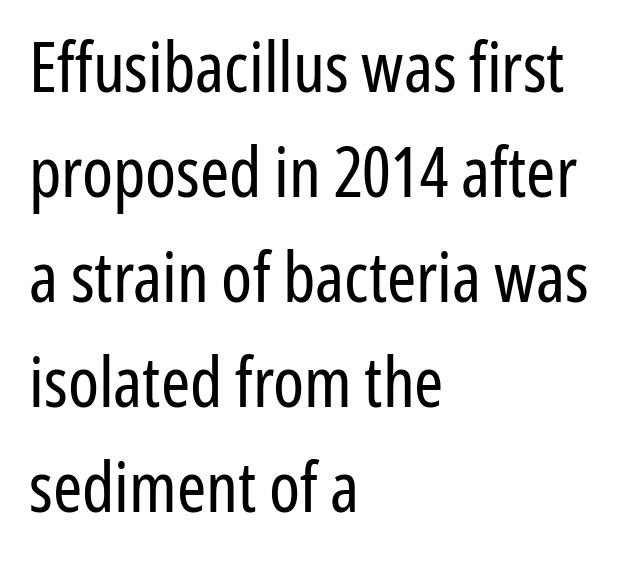
{"serif": "no", "italic": "no", "bold": "no", "weight": "regular", "width": "condensed", "stroke_contrast": "low", "x_height": "medium", "monospaced": "no", "underline": "no", "align": "left", "line_spacing": "normal", "line_spacing_ratio": 1.5, "letter_spacing": "normal", "letter_spacing_em": 0.0, "glyph_px": 70}
